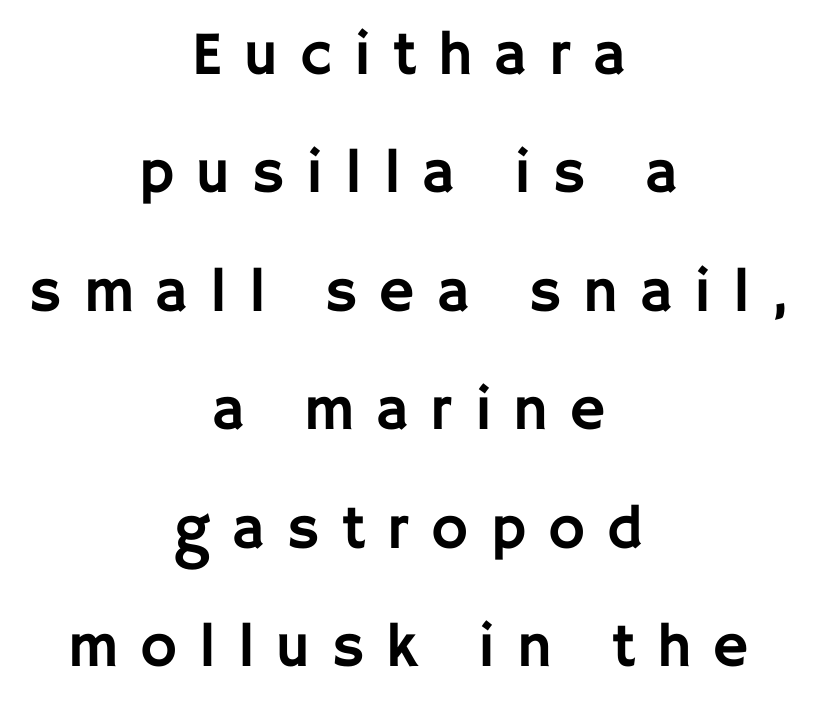
The image shows 62 px sans-serif type, upright; set centered, loose line spacing (1.91x), unusually wide letter spacing (+0.35 em), not underlined; low stroke contrast and a large x-height.
